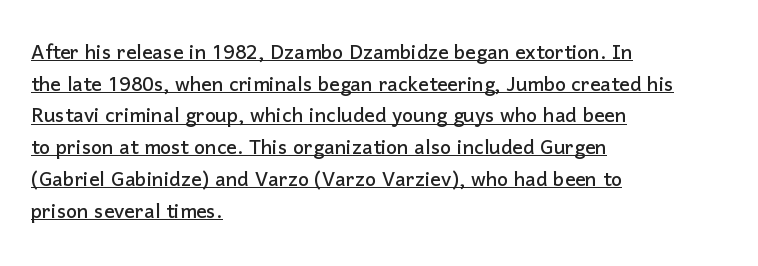
Q: Is the text italic (slanted)? A: No, it is upright.
Q: Is the text underlined? A: Yes.
Q: How is the paragraph aligned? A: Left-aligned.
Q: Is the spacing between letters normal or unusually wide? A: Normal.
